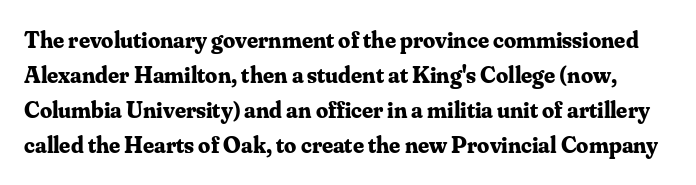
Q: Is the text bold? A: Yes.
Q: Is the text italic (slanted)? A: No, it is upright.
Q: Is the text underlined? A: No.
Q: Is the spacing between letters normal or unusually wide? A: Normal.
Q: Is the spacing between lines tight, normal or loose? A: Normal.
